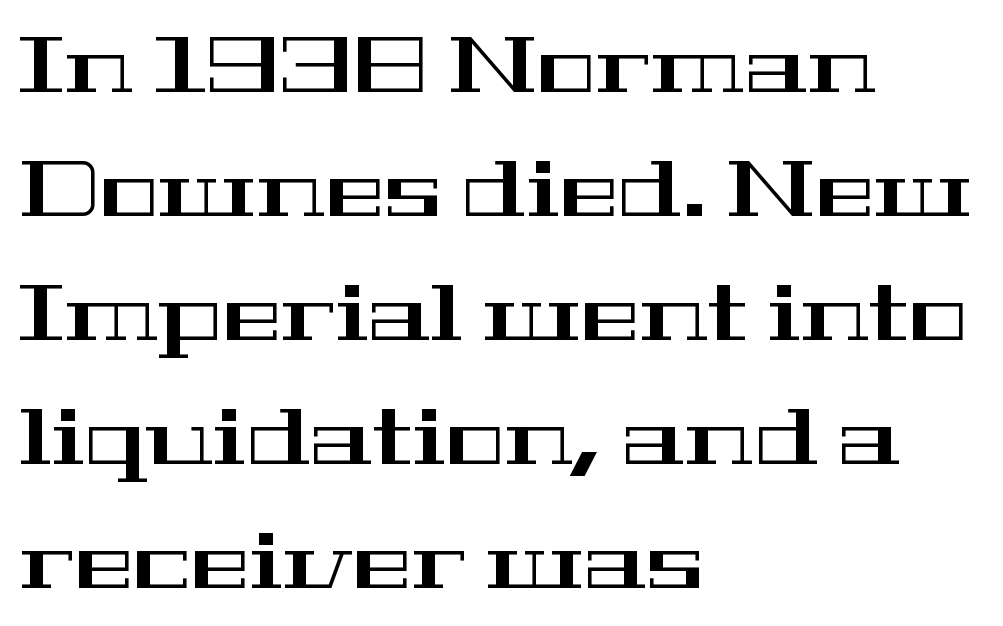
Regarding serifs, this sample has them. Where is the straight margin? On the left. Rendered with straight, roman letterforms. How would I describe the line gaps? Plain and ordinary. These lines keep a tight, regular rhythm from letter to letter.
